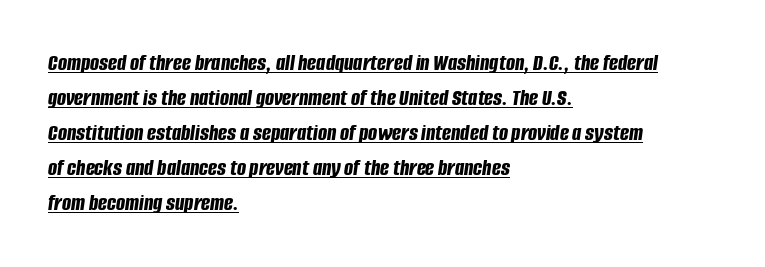
{"italic": "yes", "lean": "right", "slant_degrees": 8, "bold": "yes", "underline": "yes", "align": "left", "line_spacing": "normal", "line_spacing_ratio": 1.46, "letter_spacing": "normal", "letter_spacing_em": 0.0, "glyph_px": 24}
